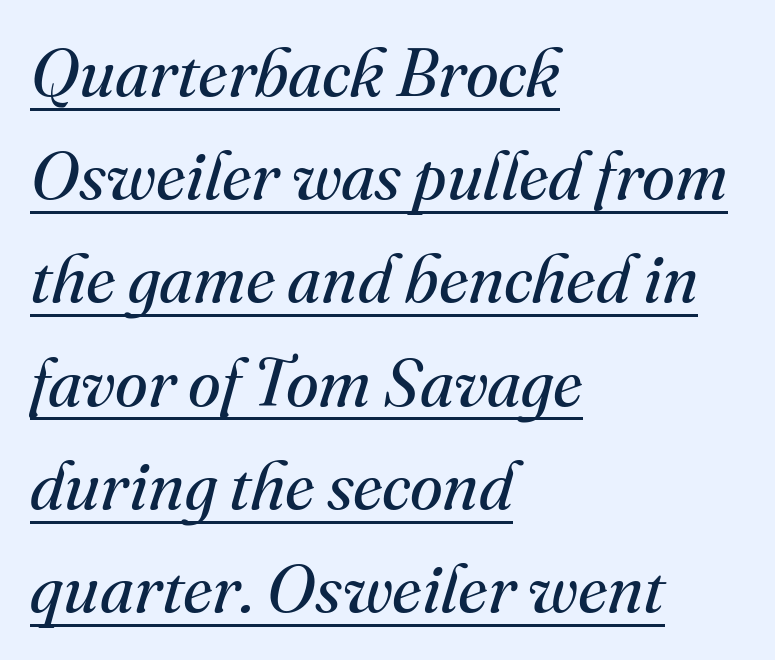
These lines sit exactly where default settings would place them. Here the glyphs are tracked normally, forming tight word shapes. The specimen reads as italic at a glance. Varying glyph widths throughout — classic text-font behaviour. Stem width sits at or under what a default text font uses.
